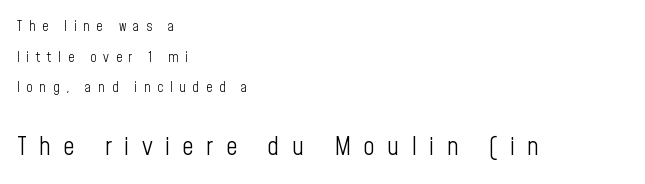
The image shows 26 px text type, upright; set left-aligned, loose line spacing (2.18x), unusually wide letter spacing (+0.47 em), not underlined; the second (bottom) block is 1.86x larger.
